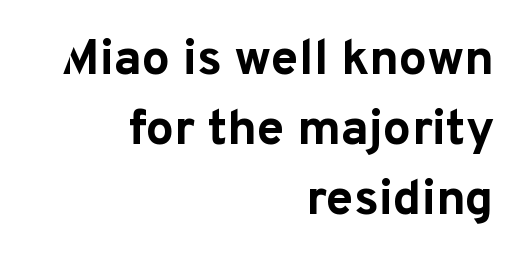
The image shows 50 px bold sans-serif type, upright; set right-aligned, normal line spacing (1.4x), normal letter spacing, not underlined; low stroke contrast and a medium x-height.
